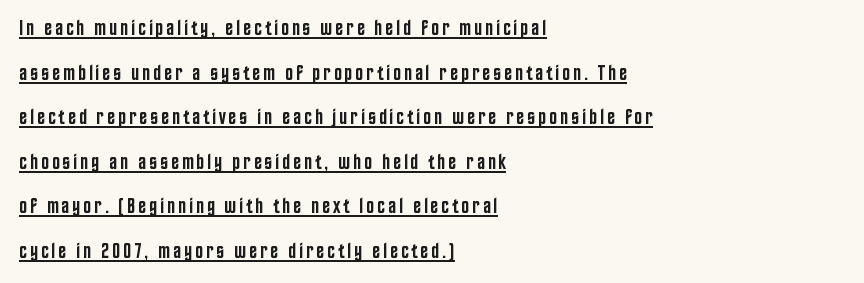
The image shows 21 px text type, upright; set left-aligned, loose line spacing (2.12x), underlined.
